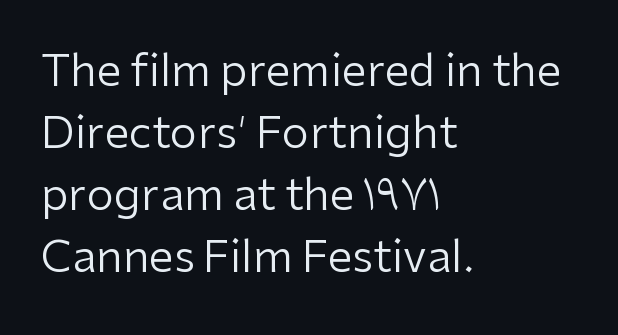
Q: Is the text bold? A: No.
Q: Is the text italic (slanted)? A: No, it is upright.
Q: Is the typeface a serif or a sans-serif typeface? A: Sans-serif.
Q: Is the text underlined? A: No.
Q: How is the paragraph aligned? A: Left-aligned.
Q: Is the spacing between letters normal or unusually wide? A: Normal.
Q: Is the spacing between lines tight, normal or loose? A: Normal.
Q: Width (condensed, normal, or wide)? A: Normal.
Q: Stroke contrast? A: Low.
Q: x-height? A: Medium.
Q: Monospaced? A: No.
